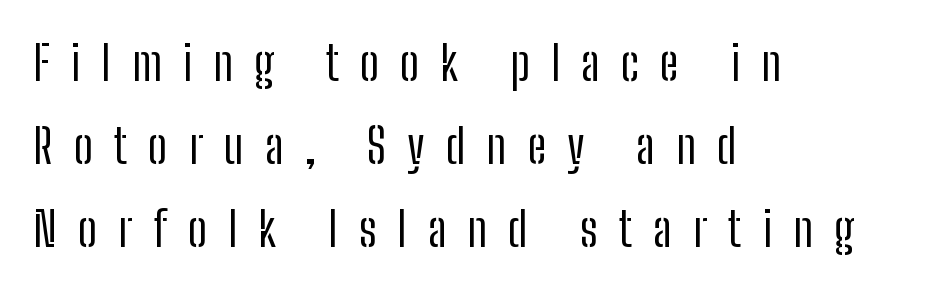
{"serif": "no", "italic": "no", "bold": "no", "weight": "regular", "width": "condensed", "stroke_contrast": "low", "x_height": "medium", "monospaced": "no", "underline": "no", "align": "left", "line_spacing_ratio": 1.73, "letter_spacing": "wide", "letter_spacing_em": 0.44, "glyph_px": 48}
